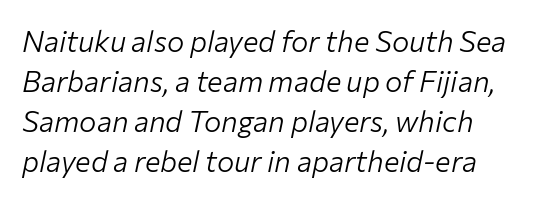
The image shows 29 px light type, italic (leaning right); set left-aligned, normal line spacing (1.38x), normal letter spacing, not underlined; low stroke contrast and a medium x-height.
